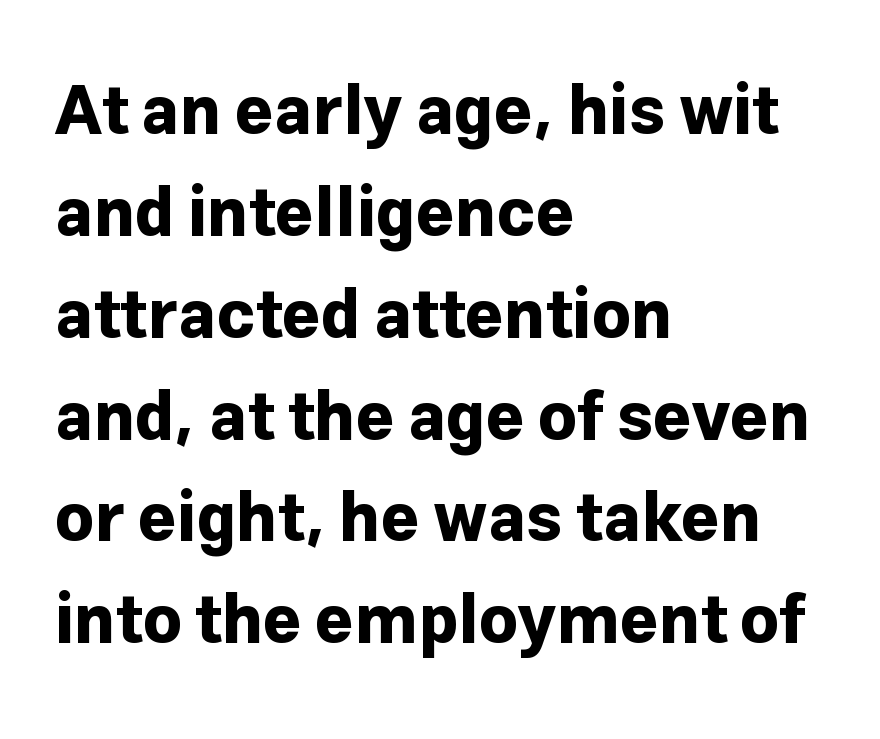
Every row of glyphs begins at an identical x-position on the left. Letters rest on an invisible, unmarked baseline. Is the type bold? Yes — the strokes are clearly thick and heavy. The passage shown is typed in a proportional face where columns would drift.
